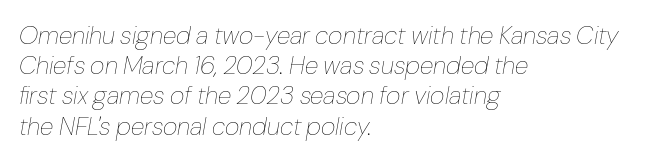
Stems and bowls with no extra thickness — not bold. The whole block is typeset with a tilt. Glance below the letters and you will spot only blank space. Glyph-to-glyph distance matches everyday printed text.
